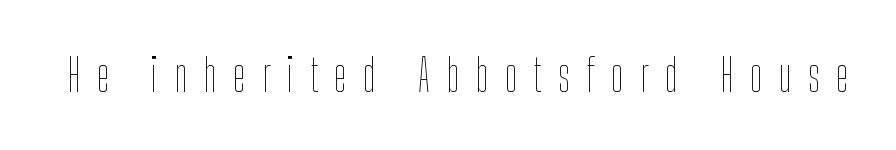
This sample has the flowing, uneven cadence of proportional lettering. The letters look calm and open, with moderate or lighter stems. Tall strokes in this sample are plumb rather than angled. The space beneath each line is pristine and unruled. The type is letterspaced generously, with wide tracking.
